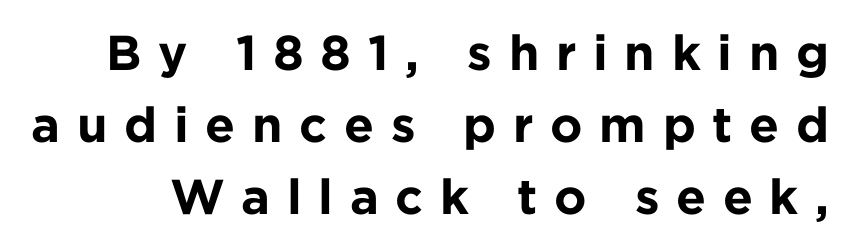
Q: Is the text bold? A: Yes.
Q: Is the text italic (slanted)? A: No, it is upright.
Q: Is the typeface a serif or a sans-serif typeface? A: Sans-serif.
Q: Is the text underlined? A: No.
Q: Is the spacing between letters normal or unusually wide? A: Unusually wide.
Q: Is the spacing between lines tight, normal or loose? A: Normal.
Q: Width (condensed, normal, or wide)? A: Normal.
Q: Stroke contrast? A: Low.
Q: x-height? A: Medium.
Q: Monospaced? A: No.
